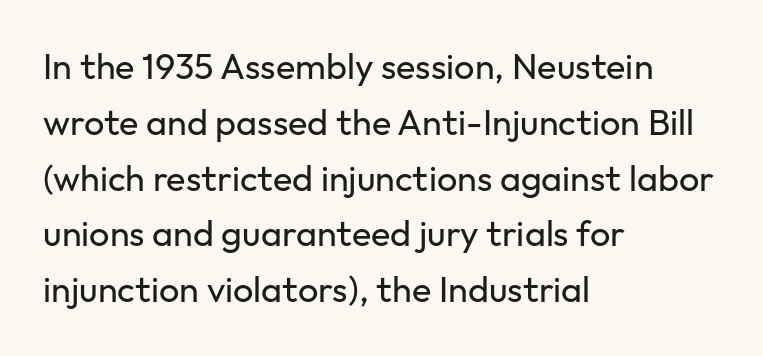
The image shows 36 px regular-weight sans-serif type, upright; set left-aligned, normal line spacing (1.55x), normal letter spacing, not underlined; low stroke contrast and a medium x-height.
